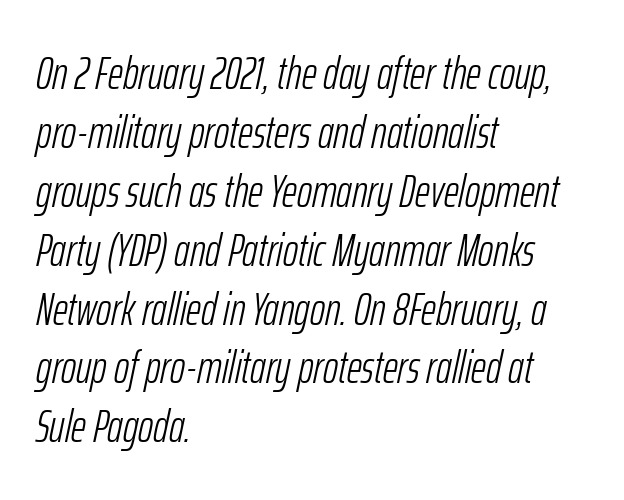
Q: Is the text bold? A: No.
Q: Is the text italic (slanted)? A: Yes, it leans right by about 12 degrees.
Q: Is the text underlined? A: No.
Q: How is the paragraph aligned? A: Left-aligned.
Q: Is the spacing between letters normal or unusually wide? A: Normal.
Q: Is the spacing between lines tight, normal or loose? A: Normal.
Q: Width (condensed, normal, or wide)? A: Condensed.
Q: Stroke contrast? A: Low.
Q: x-height? A: Medium.
Q: Monospaced? A: No.
